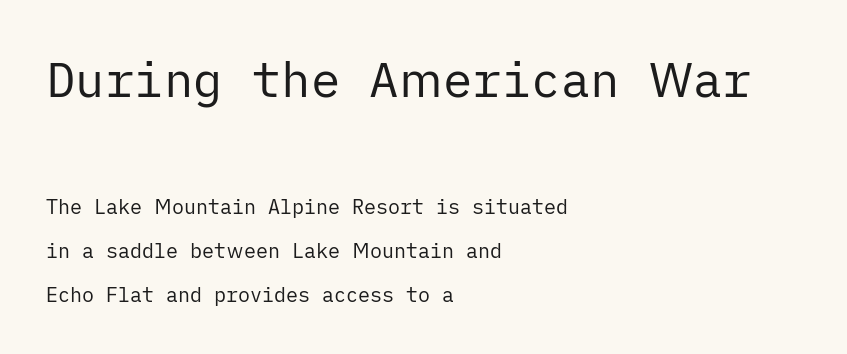
The image shows 49 px regular-weight sans-serif type, upright; set left-aligned, loose line spacing (2.2x), normal letter spacing, not underlined; the first (top) block is 2.45x larger; low stroke contrast and a medium x-height.
